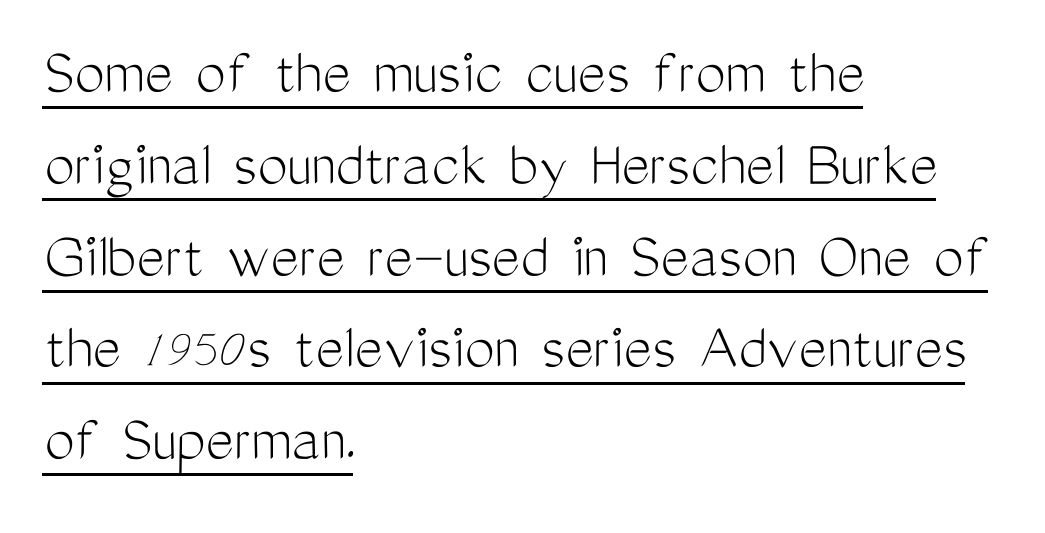
Does a line run under the words? Yes, clearly. Where is the straight margin? On the left. Posture: vertical. Type style note: lacks serifs. Looks like regular typesetting: each glyph gets only the width it needs.
